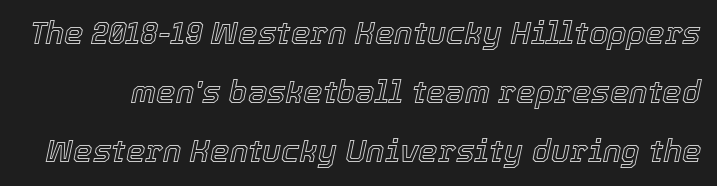
{"italic": "yes", "lean": "right", "slant_degrees": 12, "width": "normal", "x_height": "medium", "monospaced": "no", "underline": "no", "line_spacing": "loose", "line_spacing_ratio": 1.91, "letter_spacing": "normal", "letter_spacing_em": 0.0, "glyph_px": 31}
